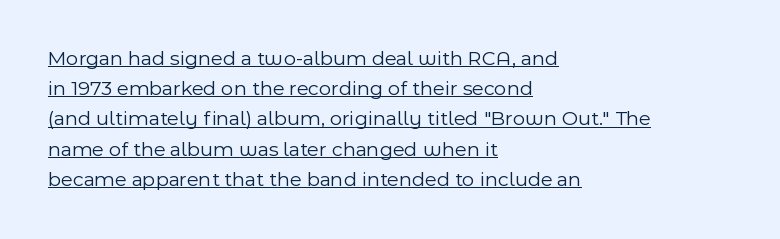
Q: Is the text bold? A: No.
Q: Is the text italic (slanted)? A: No, it is upright.
Q: Is the text underlined? A: Yes.
Q: How is the paragraph aligned? A: Left-aligned.
Q: Is the spacing between letters normal or unusually wide? A: Normal.
Q: Is the spacing between lines tight, normal or loose? A: Normal.
